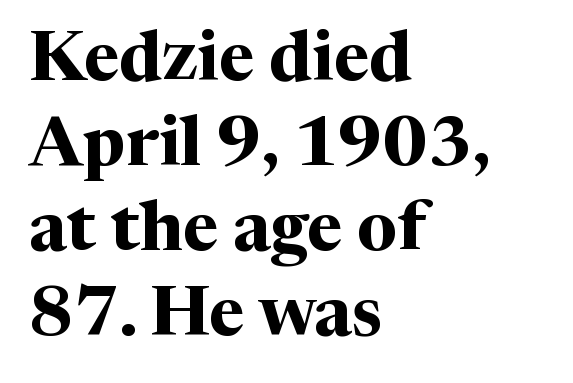
Q: Is the text bold? A: Yes.
Q: Is the text italic (slanted)? A: No, it is upright.
Q: Is the typeface a serif or a sans-serif typeface? A: Serif.
Q: Is the text underlined? A: No.
Q: How is the paragraph aligned? A: Left-aligned.
Q: Is the spacing between letters normal or unusually wide? A: Normal.
Q: Width (condensed, normal, or wide)? A: Normal.
Q: Stroke contrast? A: Medium.
Q: x-height? A: Medium.
Q: Monospaced? A: No.
